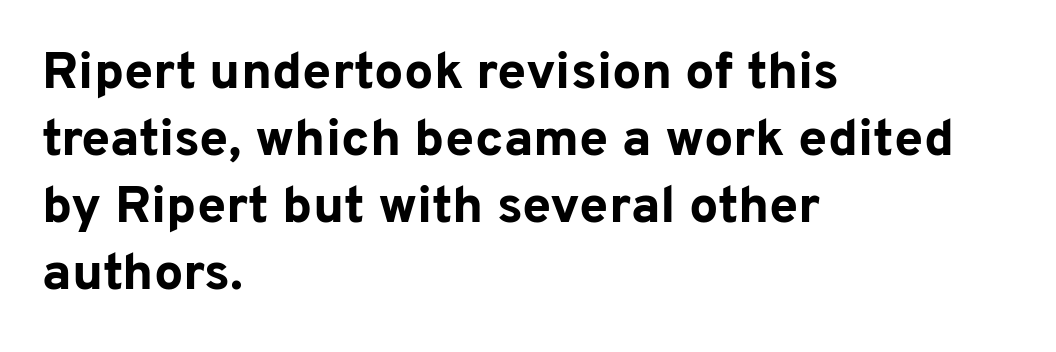
Honestly, the letter spacing is just normal — you wouldn't notice it. The font is running at its bold setting. Does the copy run flush right? No — it runs flush left. Descenders are the only things crossing below the line. Quick note: not italic, upright. Type style note: lacks serifs.
